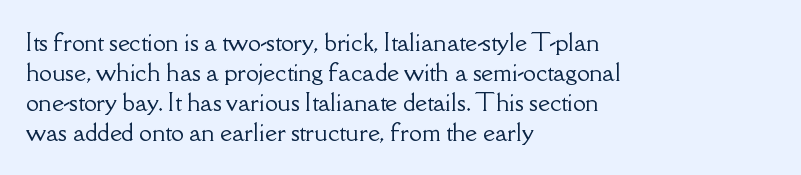
The image shows 23 px text type, upright; set left-aligned, normal line spacing (1.31x), normal letter spacing, not underlined.
